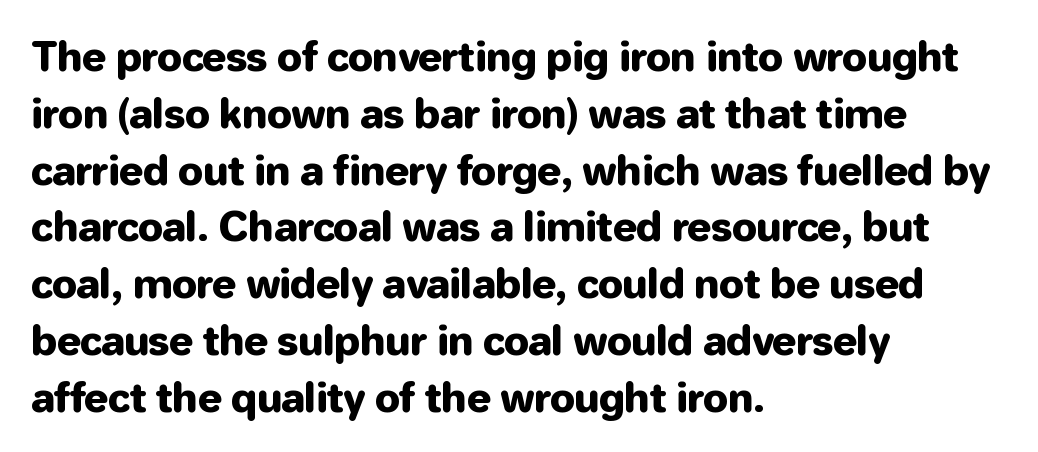
Q: Is the text italic (slanted)? A: No, it is upright.
Q: Is the typeface a serif or a sans-serif typeface? A: Sans-serif.
Q: Is the text underlined? A: No.
Q: How is the paragraph aligned? A: Left-aligned.
Q: Is the spacing between letters normal or unusually wide? A: Normal.
Q: Is the spacing between lines tight, normal or loose? A: Normal.
Q: Width (condensed, normal, or wide)? A: Normal.
Q: Stroke contrast? A: Low.
Q: x-height? A: Medium.
Q: Monospaced? A: No.
